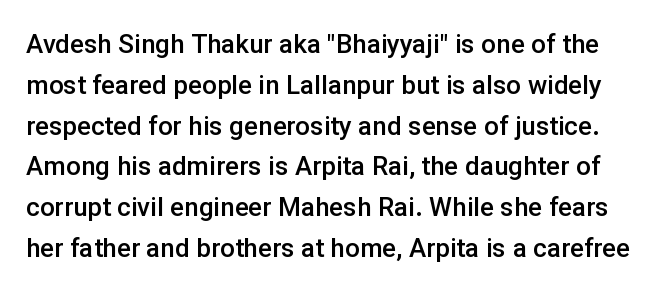
{"italic": "no", "bold": "semi", "underline": "no", "line_spacing": "normal", "line_spacing_ratio": 1.57, "letter_spacing": "normal", "letter_spacing_em": 0.0, "glyph_px": 26}
